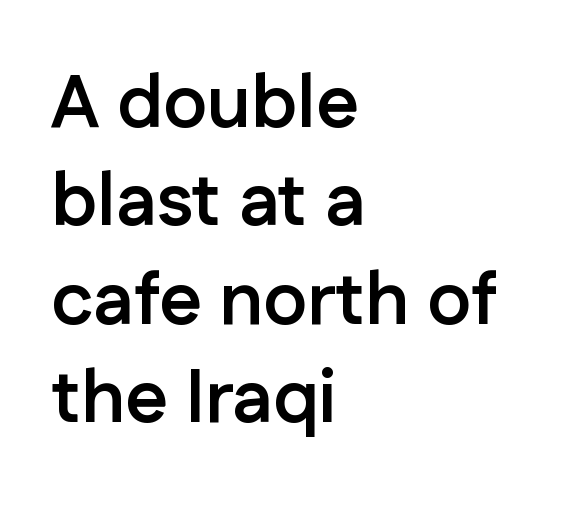
{"serif": "no", "italic": "no", "bold": "yes", "weight": "semibold", "width": "normal", "stroke_contrast": "low", "x_height": "medium", "monospaced": "no", "underline": "no", "align": "left", "line_spacing": "normal", "line_spacing_ratio": 1.33, "letter_spacing": "normal", "letter_spacing_em": 0.0, "glyph_px": 74}
